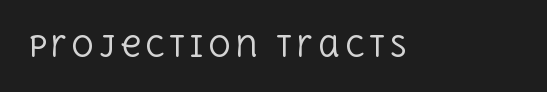
Q: Is the text bold? A: No.
Q: Is the text italic (slanted)? A: No, it is upright.
Q: Is the typeface a serif or a sans-serif typeface? A: Serif.
Q: Is the text underlined? A: No.
Q: Width (condensed, normal, or wide)? A: Normal.
Q: x-height? A: Large.
Q: Monospaced? A: No.
